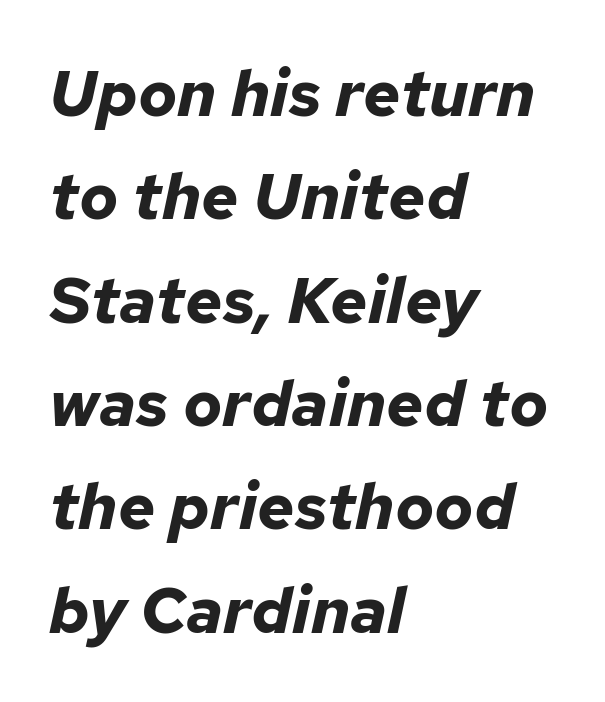
{"italic": "yes", "lean": "right", "slant_degrees": 12, "bold": "yes", "weight": "bold", "width": "normal", "stroke_contrast": "low", "x_height": "medium", "monospaced": "no", "underline": "no", "align": "left", "line_spacing": "normal", "line_spacing_ratio": 1.59, "letter_spacing": "normal", "letter_spacing_em": 0.0, "glyph_px": 65}
